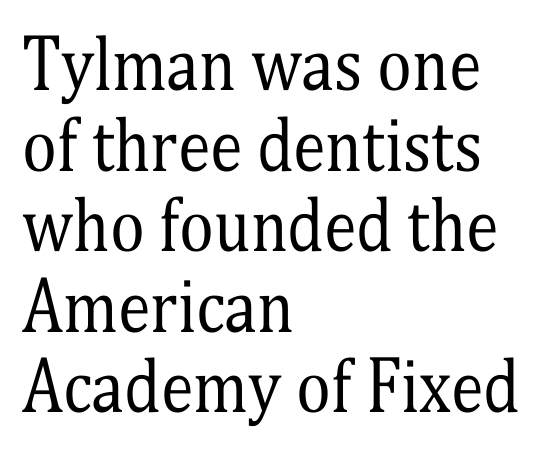
The image shows 66 px regular-weight, condensed serif type, upright; set left-aligned, line spacing 1.22x, normal letter spacing, not underlined; medium stroke contrast and a medium x-height.
